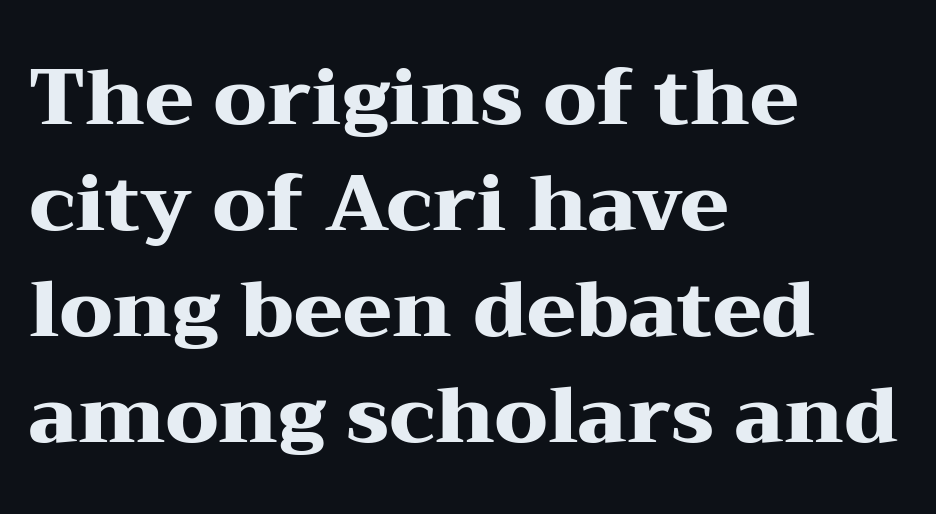
The image shows 79 px heavy, wide serif type, upright; set left-aligned, normal line spacing (1.34x), normal letter spacing, not underlined; medium stroke contrast and a medium x-height.
